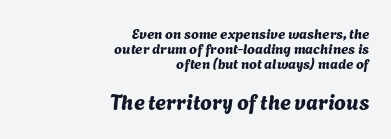
{"underline": "no", "align": "right", "line_spacing": "tight", "line_spacing_ratio": 1.08, "letter_spacing": "normal", "letter_spacing_em": 0.0, "larger_block": "second", "size_ratio": 1.5, "glyph_px": 21}
